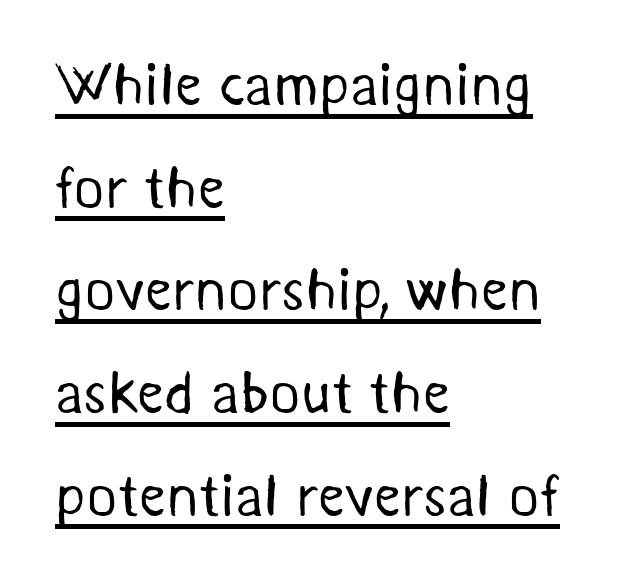
{"serif": "no", "bold": "no", "weight": "regular", "width": "normal", "stroke_contrast": "medium", "x_height": "medium", "monospaced": "no", "underline": "yes", "align": "left", "line_spacing_ratio": 1.74, "letter_spacing": "normal", "letter_spacing_em": 0.0, "glyph_px": 59}
